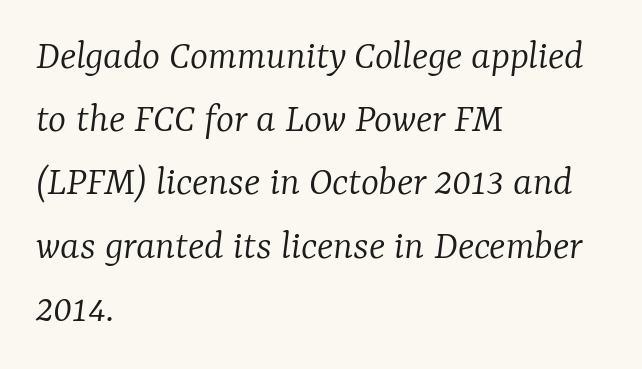
Stroke terminals: seriffed. The rendering uses a moderate line-height, typical for paragraphs. Compared with a centered layout, this one pins lines to the left instead. The rendering keeps characters at their native spacing.
